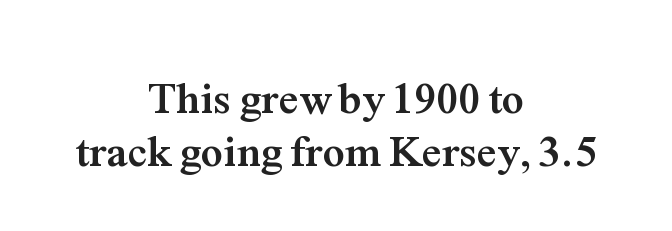
The image shows 44 px semibold serif type, upright; set centered, line spacing 1.21x, normal letter spacing, not underlined; medium stroke contrast and a medium x-height.
